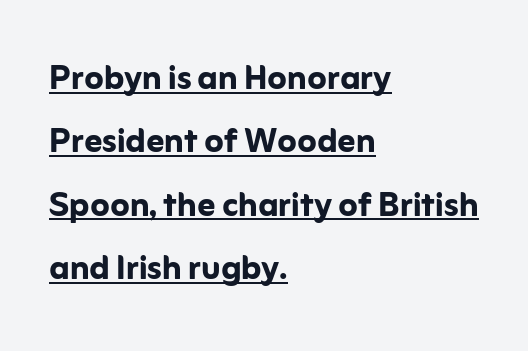
Q: Is the text bold? A: Yes.
Q: Is the text italic (slanted)? A: No, it is upright.
Q: Is the typeface a serif or a sans-serif typeface? A: Sans-serif.
Q: Is the text underlined? A: Yes.
Q: How is the paragraph aligned? A: Left-aligned.
Q: Is the spacing between letters normal or unusually wide? A: Normal.
Q: Is the spacing between lines tight, normal or loose? A: Normal.
Q: Width (condensed, normal, or wide)? A: Normal.
Q: Stroke contrast? A: Low.
Q: x-height? A: Medium.
Q: Monospaced? A: No.
